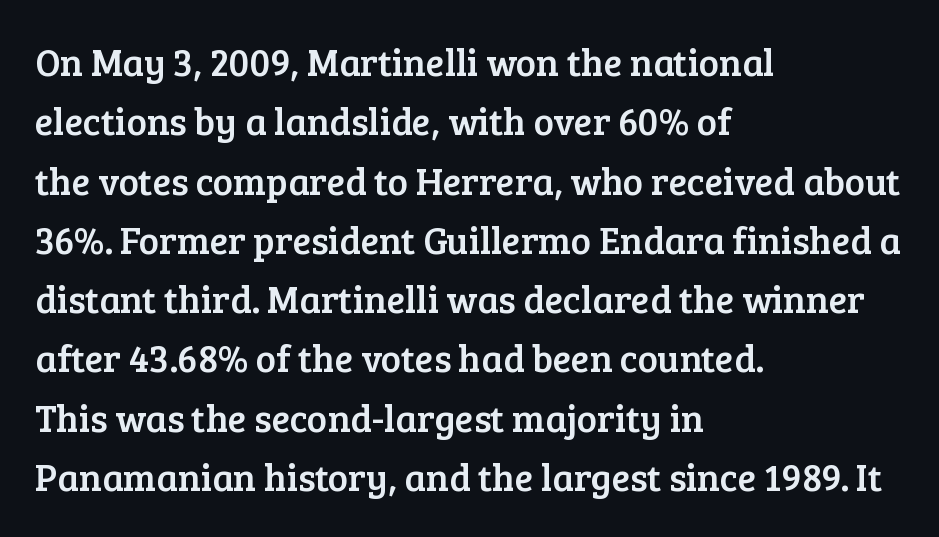
Q: Is the text italic (slanted)? A: No, it is upright.
Q: Is the typeface a serif or a sans-serif typeface? A: Serif.
Q: Is the text underlined? A: No.
Q: How is the paragraph aligned? A: Left-aligned.
Q: Is the spacing between letters normal or unusually wide? A: Normal.
Q: Is the spacing between lines tight, normal or loose? A: Normal.
Q: Width (condensed, normal, or wide)? A: Normal.
Q: Stroke contrast? A: Low.
Q: x-height? A: Medium.
Q: Monospaced? A: No.
